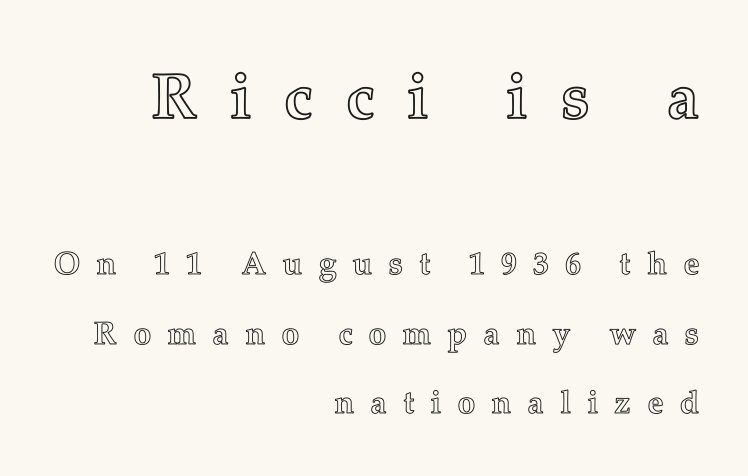
{"italic": "no", "width": "normal", "x_height": "medium", "monospaced": "no", "underline": "no", "align": "right", "line_spacing": "loose", "line_spacing_ratio": 2.17, "letter_spacing": "wide", "letter_spacing_em": 0.5, "larger_block": "first", "size_ratio": 2.0, "glyph_px": 64}
